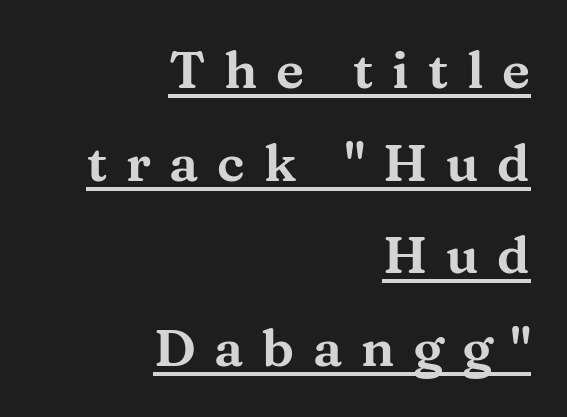
Q: Is the text italic (slanted)? A: No, it is upright.
Q: Is the typeface a serif or a sans-serif typeface? A: Serif.
Q: Is the text underlined? A: Yes.
Q: How is the paragraph aligned? A: Right-aligned.
Q: Is the spacing between letters normal or unusually wide? A: Unusually wide.
Q: Width (condensed, normal, or wide)? A: Wide.
Q: Stroke contrast? A: Medium.
Q: x-height? A: Medium.
Q: Monospaced? A: No.
